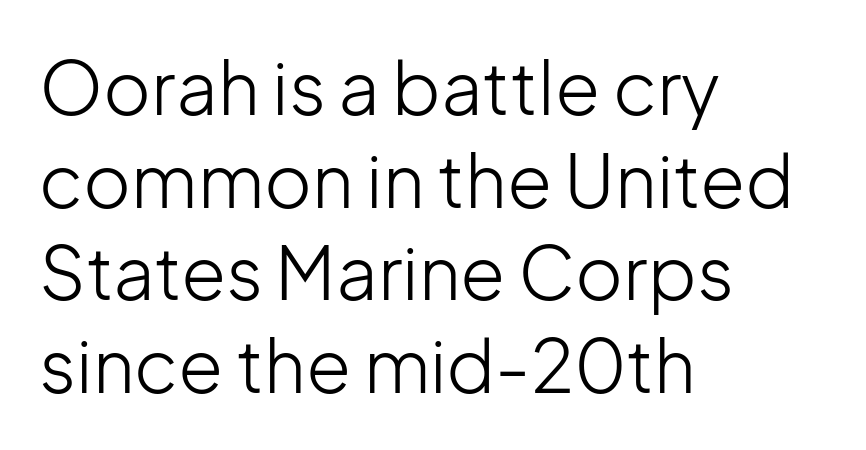
{"serif": "no", "italic": "no", "bold": "no", "weight": "light", "width": "normal", "stroke_contrast": "low", "x_height": "medium", "monospaced": "no", "underline": "no", "align": "left", "line_spacing": "normal", "line_spacing_ratio": 1.27, "letter_spacing": "normal", "letter_spacing_em": 0.0, "glyph_px": 73}
